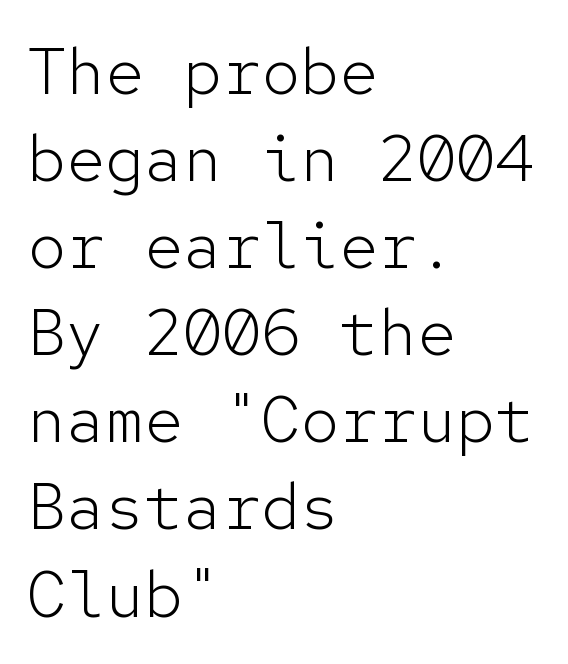
Q: Is the text bold? A: No.
Q: Is the text italic (slanted)? A: No, it is upright.
Q: Is the typeface a serif or a sans-serif typeface? A: Sans-serif.
Q: Is the text underlined? A: No.
Q: How is the paragraph aligned? A: Left-aligned.
Q: Is the spacing between letters normal or unusually wide? A: Normal.
Q: Is the spacing between lines tight, normal or loose? A: Normal.
Q: Width (condensed, normal, or wide)? A: Normal.
Q: Stroke contrast? A: Low.
Q: x-height? A: Medium.
Q: Monospaced? A: Yes.
